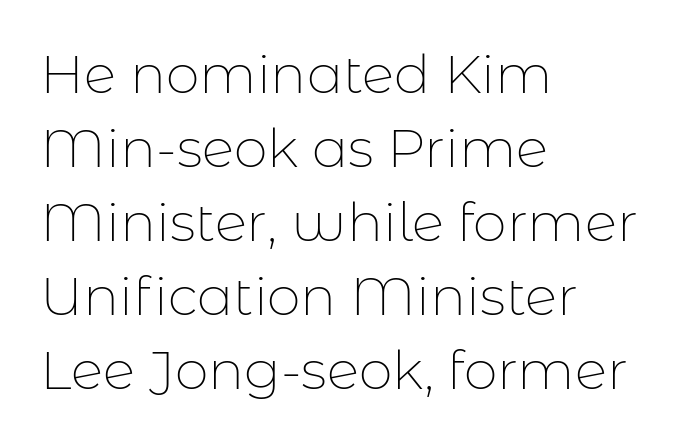
Q: Is the text bold? A: No.
Q: Is the text italic (slanted)? A: No, it is upright.
Q: Is the typeface a serif or a sans-serif typeface? A: Sans-serif.
Q: Is the text underlined? A: No.
Q: How is the paragraph aligned? A: Left-aligned.
Q: Is the spacing between letters normal or unusually wide? A: Normal.
Q: Is the spacing between lines tight, normal or loose? A: Normal.
Q: Width (condensed, normal, or wide)? A: Normal.
Q: Stroke contrast? A: Low.
Q: x-height? A: Medium.
Q: Monospaced? A: No.
